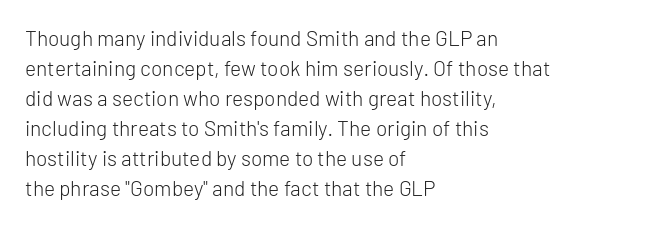
{"italic": "no", "bold": "no", "underline": "no", "align": "left", "line_spacing": "normal", "line_spacing_ratio": 1.43, "letter_spacing": "normal", "letter_spacing_em": 0.0, "glyph_px": 21}
